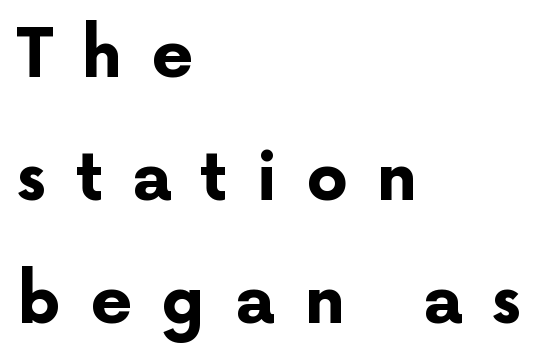
{"serif": "no", "italic": "no", "bold": "yes", "weight": "bold", "width": "normal", "stroke_contrast": "low", "x_height": "medium", "monospaced": "no", "underline": "no", "align": "left", "line_spacing_ratio": 1.86, "letter_spacing": "wide", "letter_spacing_em": 0.44, "glyph_px": 66}
